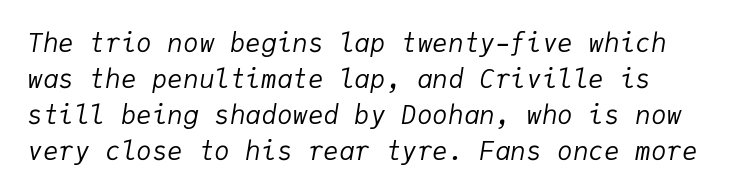
Q: Is the text bold? A: No.
Q: Is the text italic (slanted)? A: Yes, it leans right by about 9 degrees.
Q: Is the text underlined? A: No.
Q: Is the spacing between letters normal or unusually wide? A: Normal.
Q: Is the spacing between lines tight, normal or loose? A: Normal.
